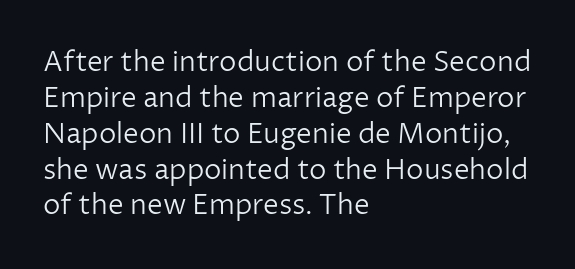
The image shows 28 px light sans-serif type, upright; set left-aligned, normal line spacing (1.28x), normal letter spacing, not underlined; low stroke contrast and a medium x-height.
